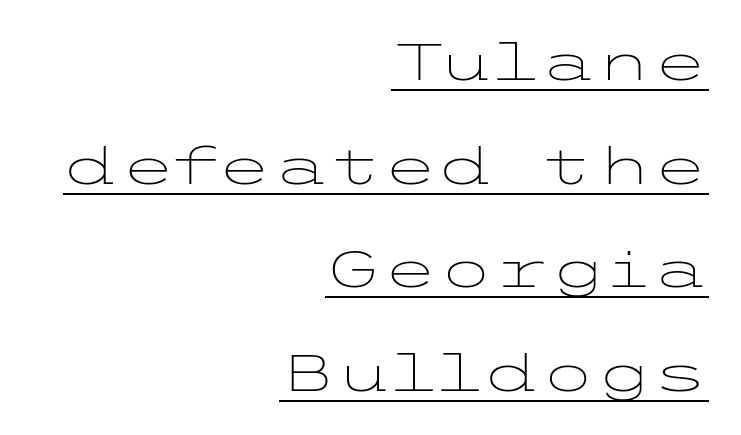
The image shows 51 px light, wide sans-serif type, upright; set right-aligned, loose line spacing (2.03x), normal letter spacing, underlined; low stroke contrast and a medium x-height.
